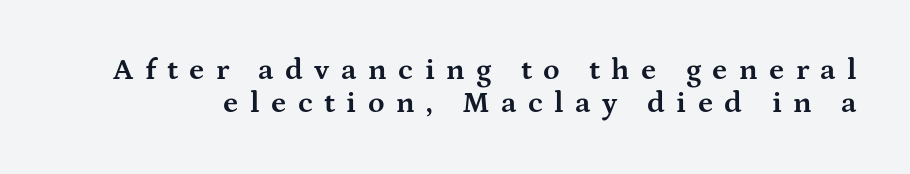
The image shows 30 px bold, wide serif type, upright; set tight line spacing (1.1x), unusually wide letter spacing (+0.38 em), not underlined; medium stroke contrast and a medium x-height.
